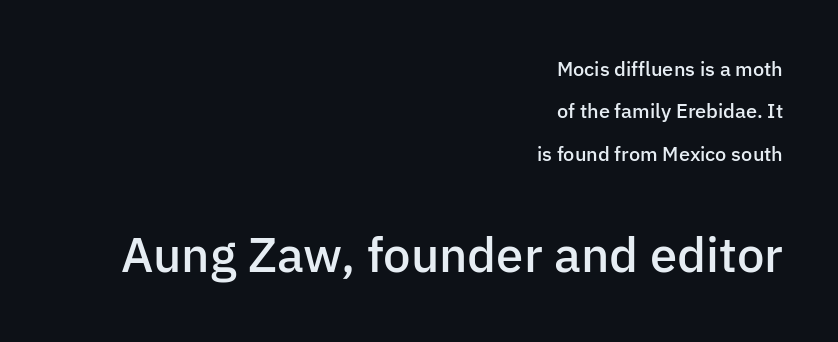
The image shows 49 px semibold sans-serif type, upright; set right-aligned, loose line spacing (2.12x), normal letter spacing, not underlined; the second (bottom) block is 2.45x larger; low stroke contrast and a medium x-height.
